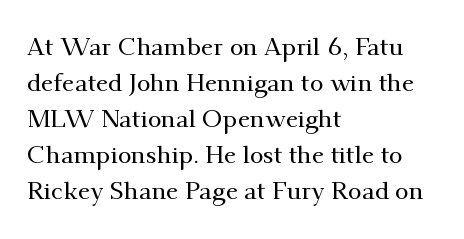
Vertically, the passage feels balanced, rows spaced as you'd expect. Every character sits straight up, as roman type does. A typesetter would call this zero additional tracking. Each line starts at the same left margin while the right side varies. Descenders are the only things crossing below the line.
